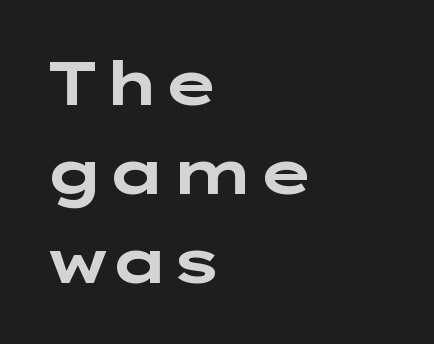
You can tell from the bare stems that sans-serif type was used. No extra tracking has been applied to these lines. This rendering uses left alignment, leaving the right contour irregular. Anything drawn beneath the words? Only blank space. Chunky letters — that's bold for sure. How would I describe the line gaps? Plain and ordinary.
